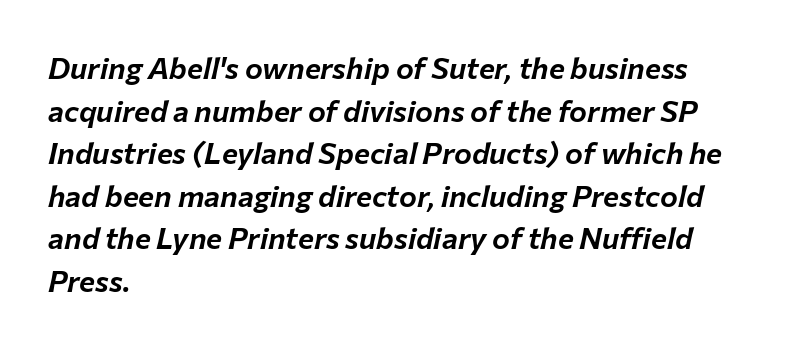
Q: Is the text italic (slanted)? A: Yes, it leans right by about 12 degrees.
Q: Is the text underlined? A: No.
Q: How is the paragraph aligned? A: Left-aligned.
Q: Is the spacing between letters normal or unusually wide? A: Normal.
Q: Is the spacing between lines tight, normal or loose? A: Normal.
Q: Width (condensed, normal, or wide)? A: Normal.
Q: Stroke contrast? A: Low.
Q: x-height? A: Medium.
Q: Monospaced? A: No.
